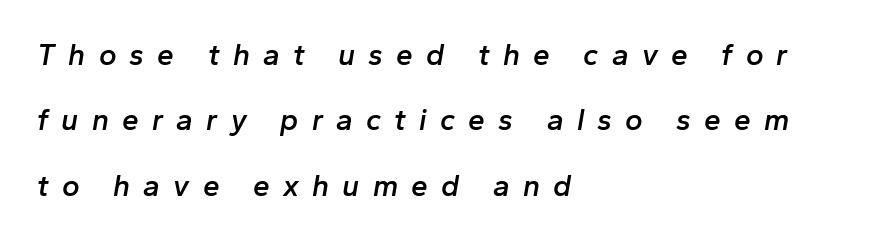
Every row of glyphs begins at an identical x-position on the left. The letterforms stand isolated, each surrounded by extra space. Underlining? Definitely not there. This sample has the flowing, uneven cadence of proportional lettering.
